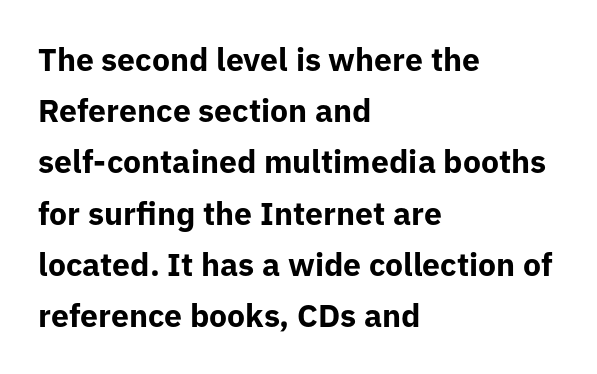
{"serif": "no", "italic": "no", "bold": "yes", "weight": "bold", "width": "normal", "stroke_contrast": "low", "x_height": "medium", "monospaced": "no", "underline": "no", "align": "left", "line_spacing": "normal", "line_spacing_ratio": 1.6, "letter_spacing": "normal", "letter_spacing_em": 0.0, "glyph_px": 32}
